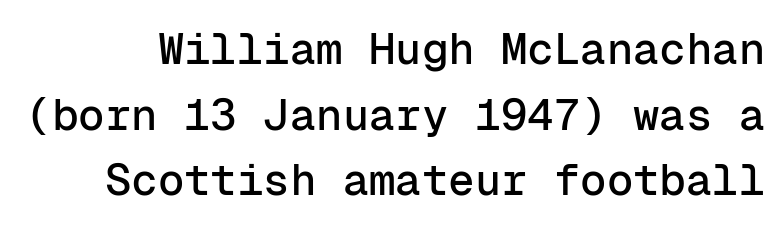
{"serif": "no", "italic": "no", "width": "normal", "stroke_contrast": "low", "x_height": "medium", "monospaced": "yes", "underline": "no", "line_spacing": "normal", "line_spacing_ratio": 1.49, "letter_spacing": "normal", "letter_spacing_em": 0.0, "glyph_px": 44}
